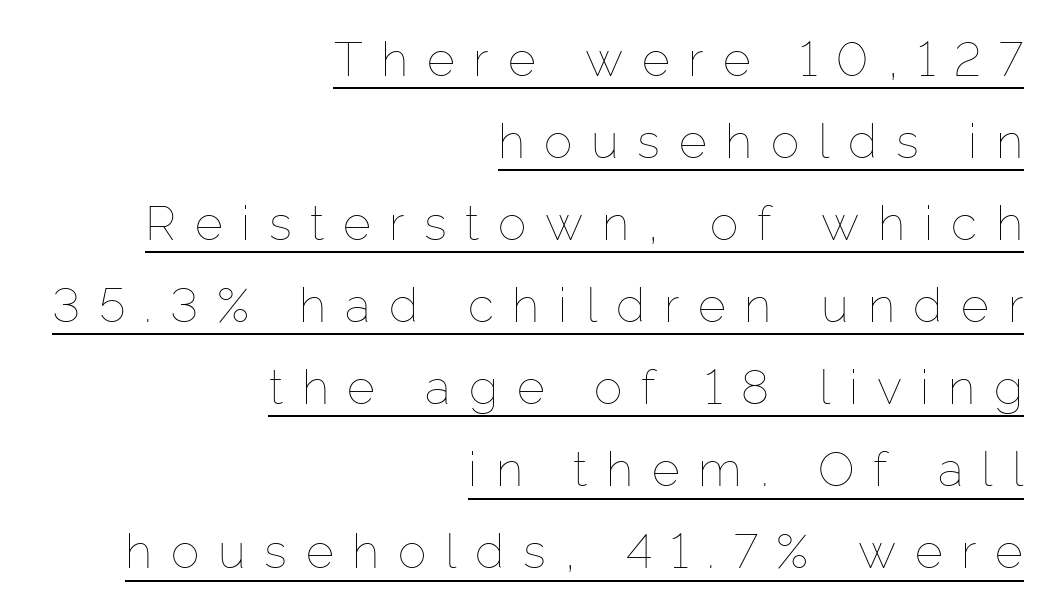
Q: Is the text bold? A: No.
Q: Is the text italic (slanted)? A: No, it is upright.
Q: Is the text underlined? A: Yes.
Q: How is the paragraph aligned? A: Right-aligned.
Q: Is the spacing between letters normal or unusually wide? A: Unusually wide.
Q: Width (condensed, normal, or wide)? A: Normal.
Q: Stroke contrast? A: Low.
Q: x-height? A: Medium.
Q: Monospaced? A: No.
